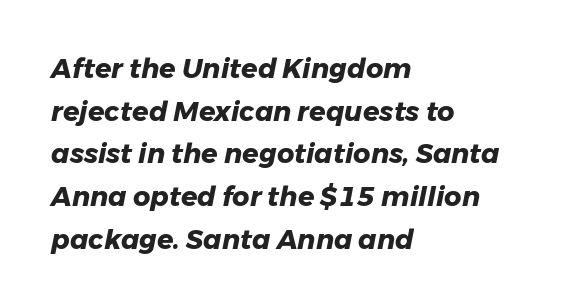
These lines carry a lot of weight — the face is fully bold. Vertically, the passage feels balanced, rows spaced as you'd expect. Italic: yes, the glyphs are oblique. Left-aligned paragraph, ragged on the right. The strip under each line holds only bare page.
